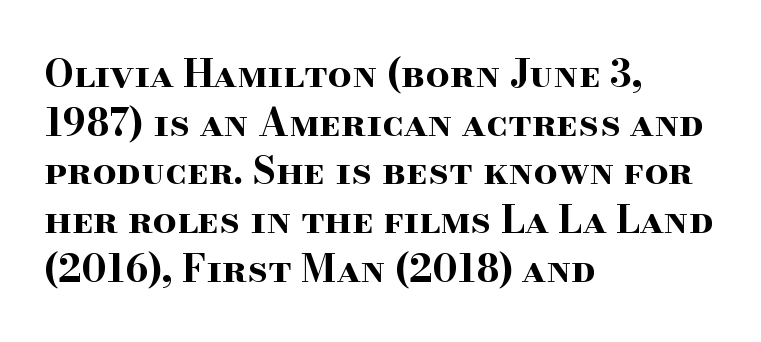
The image shows 38 px bold, wide serif type, upright; set left-aligned, normal line spacing (1.28x), normal letter spacing, not underlined; high stroke contrast and a small x-height.
